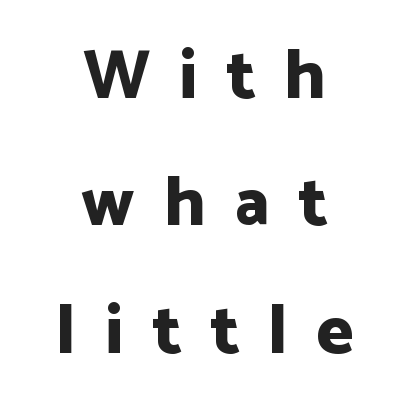
The paragraph has two soft edges and a firm central axis. Each word looks stretched out because of the extra space between its letters. A typesetter would label this face a sans. The face used here has the dense, thick strokes of a bold. Character widths vary here, with narrow letters taking less room than wide ones. Rule under the text: the space is simply empty.
